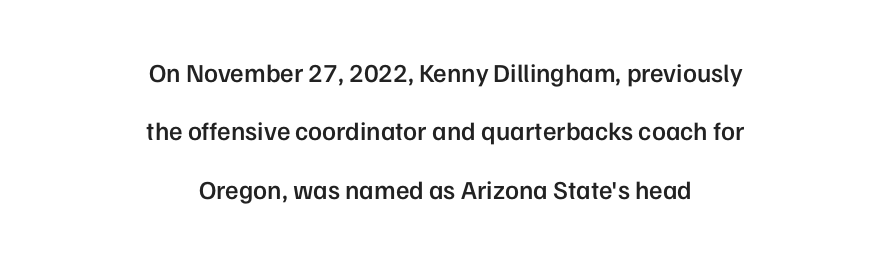
{"italic": "no", "bold": "semi", "underline": "no", "align": "center", "line_spacing": "loose", "line_spacing_ratio": 2.25, "letter_spacing": "normal", "letter_spacing_em": 0.0, "glyph_px": 26}
